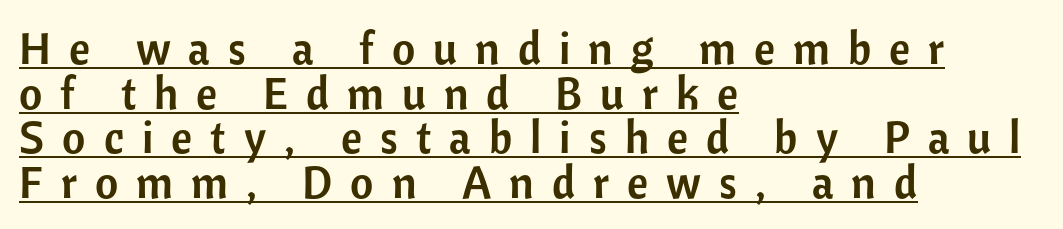
Q: Is the text italic (slanted)? A: No, it is upright.
Q: Is the typeface a serif or a sans-serif typeface? A: Sans-serif.
Q: Is the text underlined? A: Yes.
Q: How is the paragraph aligned? A: Left-aligned.
Q: Is the spacing between letters normal or unusually wide? A: Unusually wide.
Q: Is the spacing between lines tight, normal or loose? A: Tight.
Q: Width (condensed, normal, or wide)? A: Normal.
Q: Stroke contrast? A: Low.
Q: x-height? A: Medium.
Q: Monospaced? A: No.
